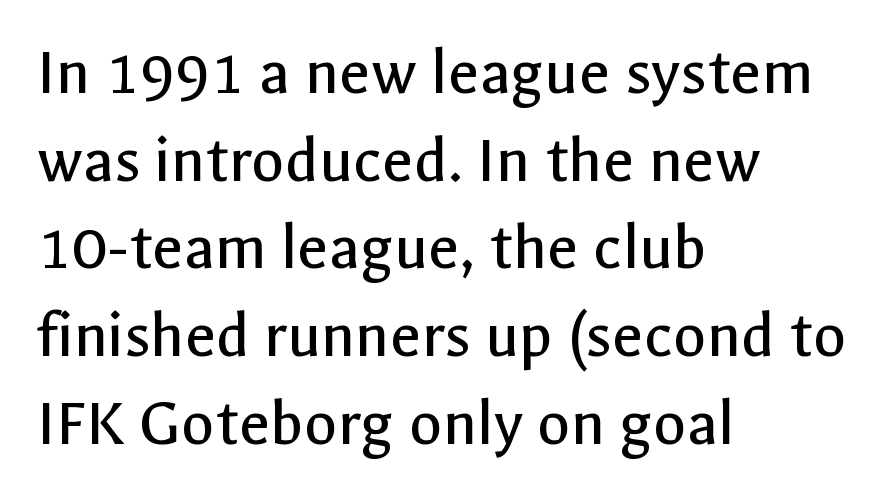
Casual observation: everything's shoved over to the left. Stems here are at most as thick as an everyday book face. A typesetter would call this proportional, since set widths differ per character. Short note: letters normally spaced. Serifs: no, the terminals of the letterforms are clean. The lettering holds an erect, upright posture throughout.
